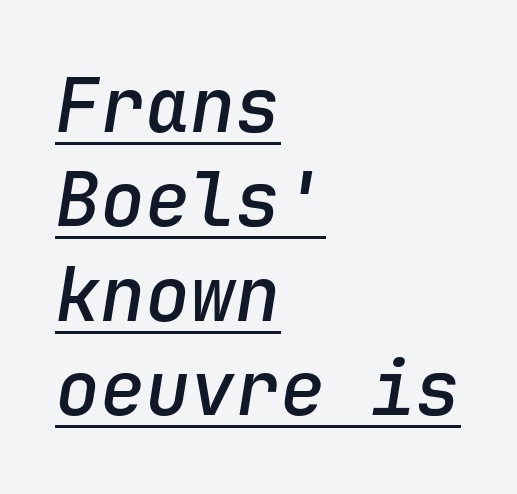
Q: Is the text bold? A: Semi-bold.
Q: Is the text italic (slanted)? A: Yes, it leans right by about 9 degrees.
Q: Is the text underlined? A: Yes.
Q: How is the paragraph aligned? A: Left-aligned.
Q: Is the spacing between letters normal or unusually wide? A: Normal.
Q: Is the spacing between lines tight, normal or loose? A: Normal.
Q: Width (condensed, normal, or wide)? A: Normal.
Q: Stroke contrast? A: Low.
Q: x-height? A: Medium.
Q: Monospaced? A: Yes.
